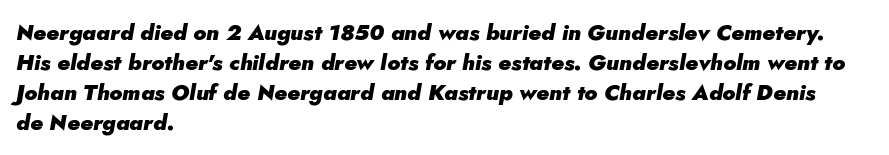
An italicized treatment has been applied to the whole sample. A student would call this left alignment; a typographer would say flush left, rag right. Look at the tracking — it's just the regular setting, nothing added. Is the type bold? Yes — the strokes are clearly thick and heavy.
